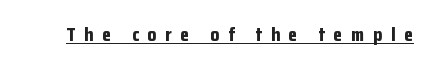
The image shows 20 px bold type, upright; set unusually wide letter spacing (+0.44 em), underlined.
